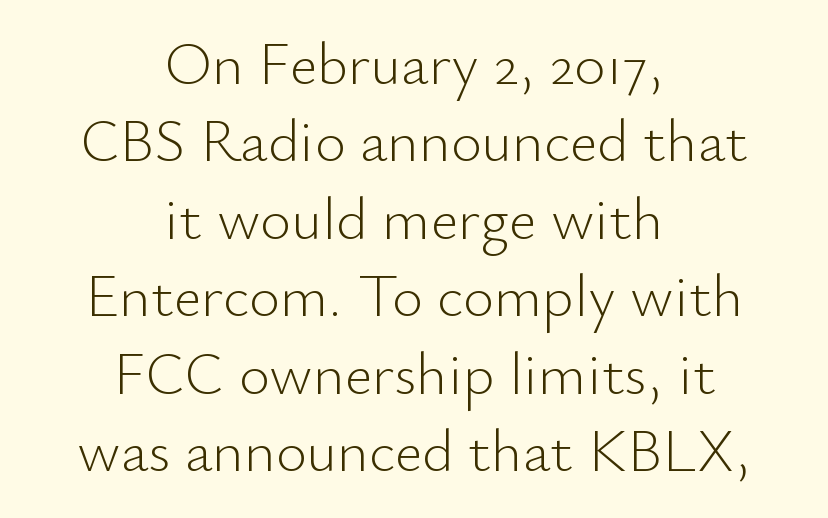
{"serif": "no", "italic": "no", "bold": "no", "weight": "light", "width": "normal", "stroke_contrast": "low", "x_height": "small", "monospaced": "no", "underline": "no", "align": "center", "line_spacing": "normal", "line_spacing_ratio": 1.29, "letter_spacing": "normal", "letter_spacing_em": 0.0, "glyph_px": 60}
